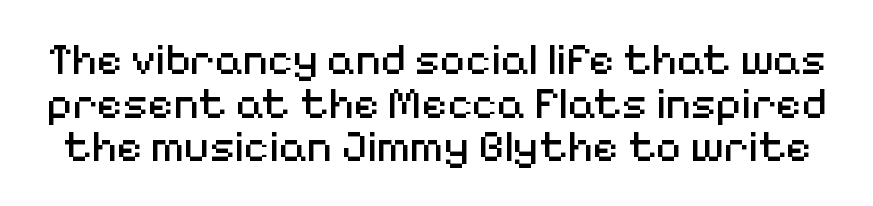
Think standard paragraph weight, or any step lighter than that. Note: no serifs on the glyphs. A clean baseline with only descenders dipping below it. Leading: reduced. The typography opts for an upright posture over an oblique one. Varying glyph widths throughout — classic text-font behaviour.
